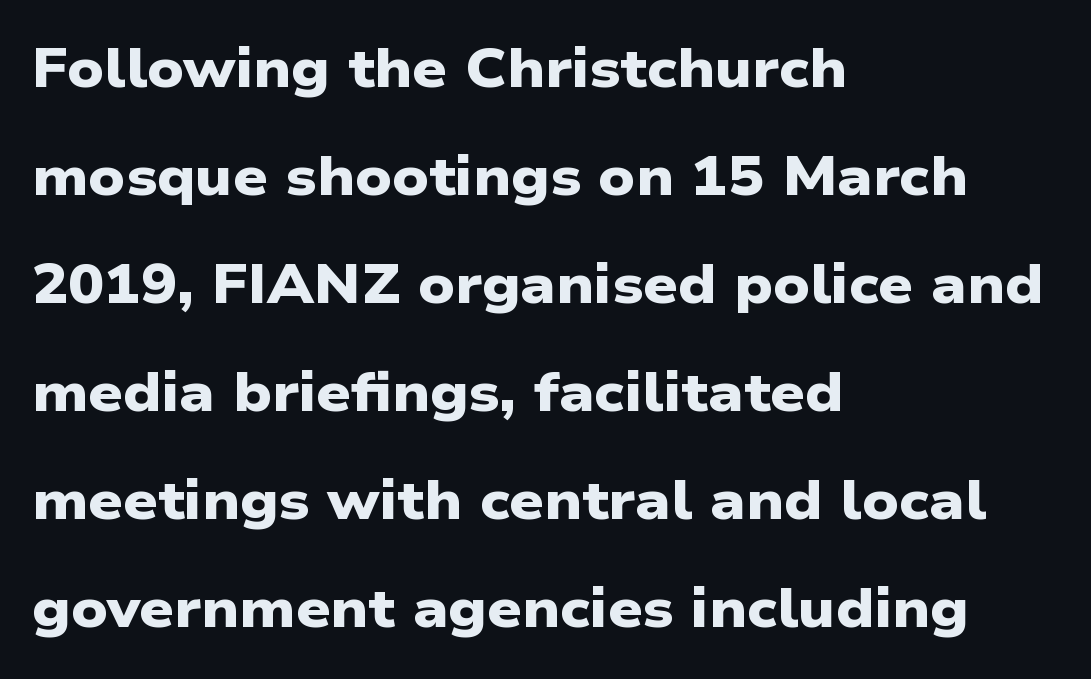
Q: Is the text bold? A: Yes.
Q: Is the typeface a serif or a sans-serif typeface? A: Sans-serif.
Q: Is the text underlined? A: No.
Q: How is the paragraph aligned? A: Left-aligned.
Q: Is the spacing between letters normal or unusually wide? A: Normal.
Q: Is the spacing between lines tight, normal or loose? A: Loose.
Q: Width (condensed, normal, or wide)? A: Wide.
Q: Stroke contrast? A: Low.
Q: x-height? A: Medium.
Q: Monospaced? A: No.
